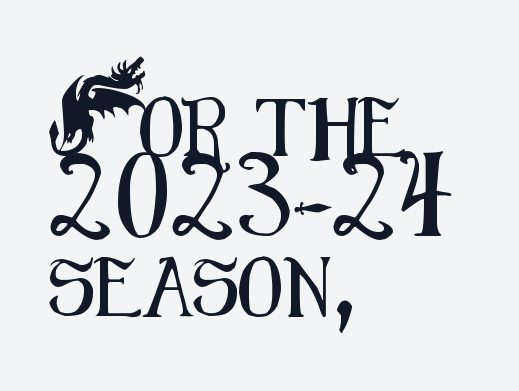
Posture: straight, roman, zero tilt. Students, note that the glyphs here touch the page at normal intervals. Clear beneath every line of the passage. A student would call this left alignment; a typographer would say flush left, rag right. The vertical gap from one line to the next is medium. Character widths vary here, with narrow letters taking less room than wide ones.
